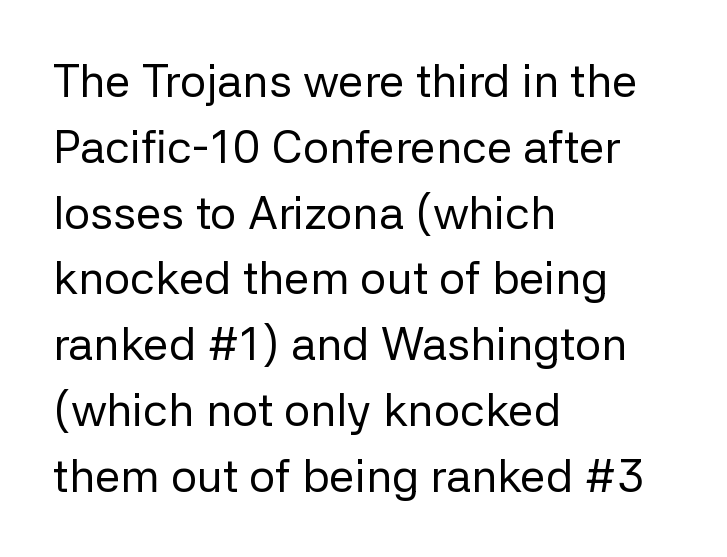
The image shows 46 px regular-weight sans-serif type, upright; set left-aligned, normal line spacing (1.43x), normal letter spacing, not underlined; low stroke contrast and a medium x-height.
